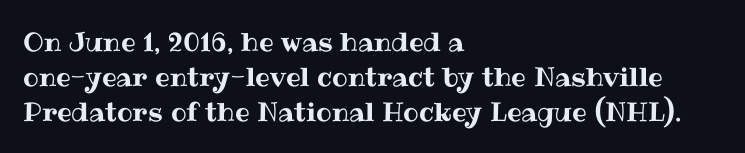
{"italic": "no", "underline": "no", "align": "left", "line_spacing": "normal", "line_spacing_ratio": 1.34, "letter_spacing": "normal", "letter_spacing_em": 0.0, "glyph_px": 26}
